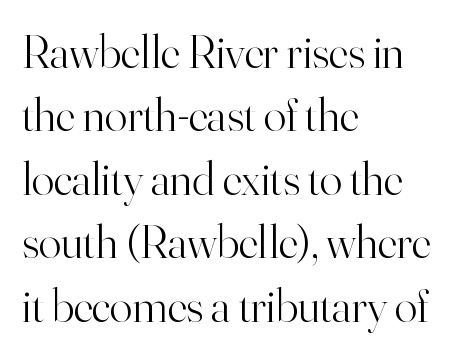
In terms of leading, this rendering sits right in the middle. Rule under the text: the space is simply empty. The rendering shows small feet on the letterforms — a serif design. Compared with typical body copy, the letter spacing here is the same. The face used here is proportionally spaced, like ordinary book or web type. Reading down the block, your eye returns to a fixed left position each line.
